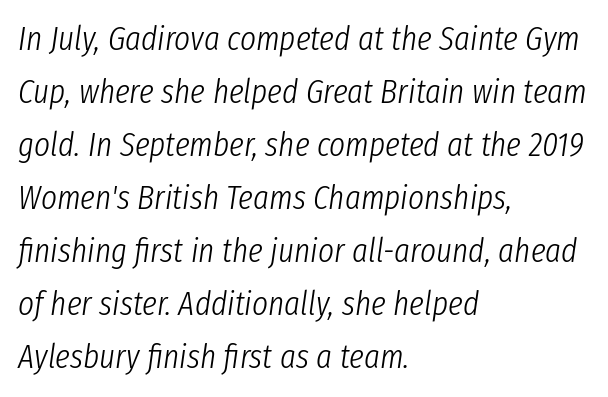
Q: Is the text bold? A: No.
Q: Is the text italic (slanted)? A: Yes, it leans right by about 8 degrees.
Q: Is the text underlined? A: No.
Q: How is the paragraph aligned? A: Left-aligned.
Q: Is the spacing between letters normal or unusually wide? A: Normal.
Q: Is the spacing between lines tight, normal or loose? A: Normal.
Q: Width (condensed, normal, or wide)? A: Condensed.
Q: Stroke contrast? A: Low.
Q: x-height? A: Medium.
Q: Monospaced? A: No.
